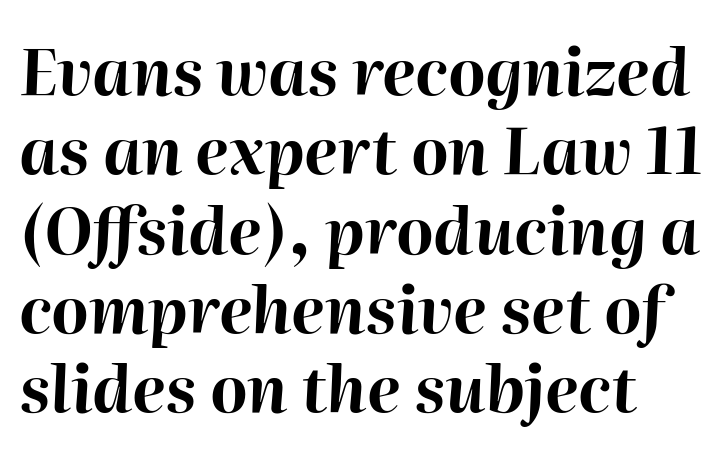
{"italic": "yes", "lean": "right", "slant_degrees": 2, "bold": "yes", "weight": "bold", "width": "normal", "stroke_contrast": "high", "x_height": "medium", "monospaced": "no", "underline": "no", "align": "left", "line_spacing_ratio": 1.24, "letter_spacing": "normal", "letter_spacing_em": 0.0, "glyph_px": 64}
